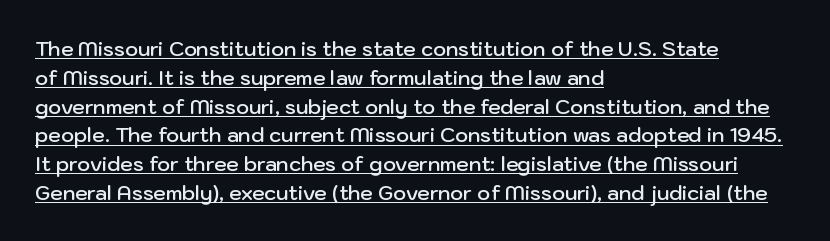
{"italic": "no", "bold": "semi", "underline": "yes", "align": "left", "line_spacing": "normal", "line_spacing_ratio": 1.44, "letter_spacing": "normal", "letter_spacing_em": 0.0, "glyph_px": 20}
